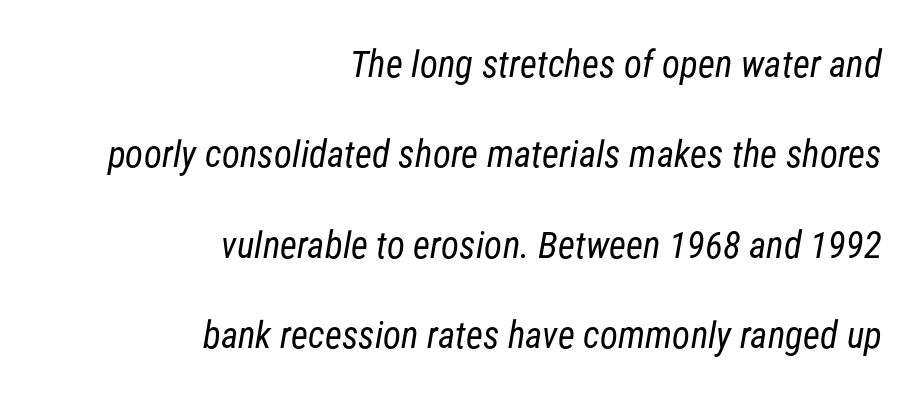
Casual observation: everything's shoved over to the right. Line spacing here is loose. Regarding serifs, this sample does without them. Weight: in the light-to-regular range. The rendering keeps characters at their native spacing. The glyphs are unaccompanied by any horizontal stroke below them.
